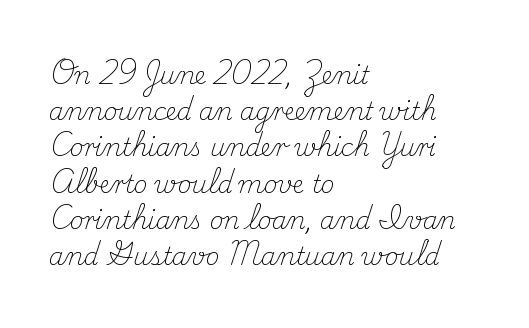
Q: Is the text bold? A: No.
Q: Is the text italic (slanted)? A: Yes.
Q: Is the text underlined? A: No.
Q: How is the paragraph aligned? A: Left-aligned.
Q: Is the spacing between letters normal or unusually wide? A: Normal.
Q: Is the spacing between lines tight, normal or loose? A: Normal.
